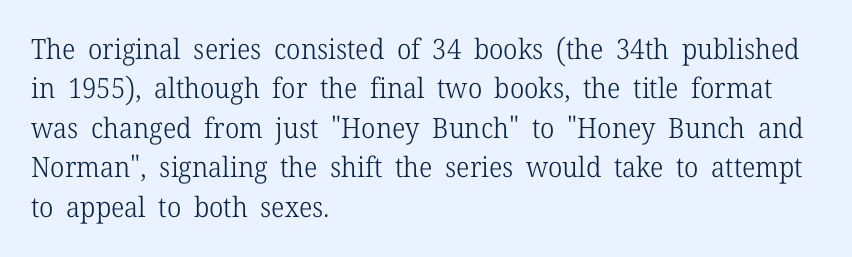
{"serif": "yes", "italic": "no", "bold": "no", "weight": "light", "width": "normal", "stroke_contrast": "low", "x_height": "medium", "monospaced": "no", "underline": "no", "align": "left", "line_spacing": "normal", "line_spacing_ratio": 1.41, "letter_spacing": "normal", "letter_spacing_em": 0.0, "glyph_px": 28}
